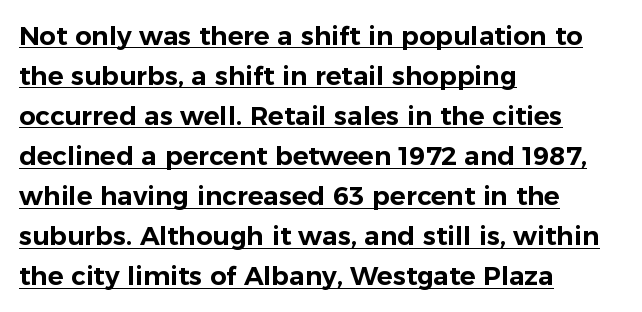
Q: Is the text italic (slanted)? A: No, it is upright.
Q: Is the text underlined? A: Yes.
Q: How is the paragraph aligned? A: Left-aligned.
Q: Is the spacing between letters normal or unusually wide? A: Normal.
Q: Is the spacing between lines tight, normal or loose? A: Normal.
